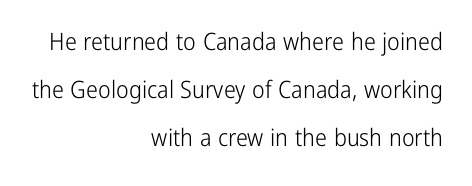
Q: Is the text bold? A: No.
Q: Is the text italic (slanted)? A: No, it is upright.
Q: Is the text underlined? A: No.
Q: How is the paragraph aligned? A: Right-aligned.
Q: Is the spacing between letters normal or unusually wide? A: Normal.
Q: Is the spacing between lines tight, normal or loose? A: Loose.
